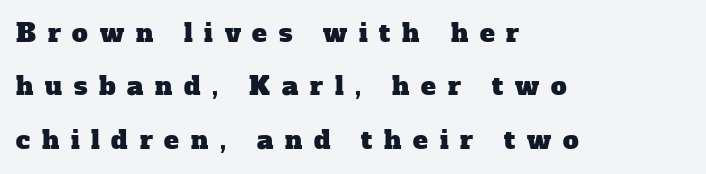
This sample is left-justified, so line endings fall wherever the words run out. Is the letter spacing exaggerated? Yes — the characters are pushed far apart. The lines are spread far apart with generous leading. Check the space under the baseline: it is left empty.
